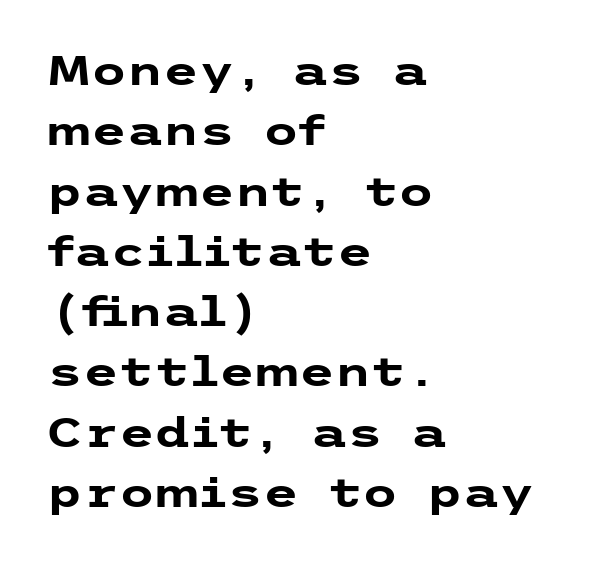
The image shows 41 px heavy, wide sans-serif type, upright; set left-aligned, normal line spacing (1.47x), normal letter spacing, not underlined; low stroke contrast and a medium x-height.
